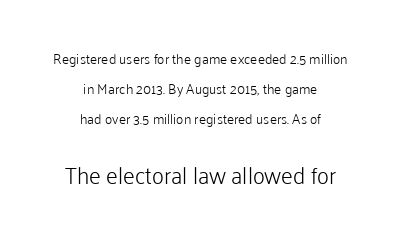
{"italic": "no", "bold": "no", "underline": "no", "align": "center", "line_spacing": "loose", "line_spacing_ratio": 2.14, "letter_spacing": "normal", "letter_spacing_em": 0.0, "larger_block": "second", "size_ratio": 1.64, "glyph_px": 23}
